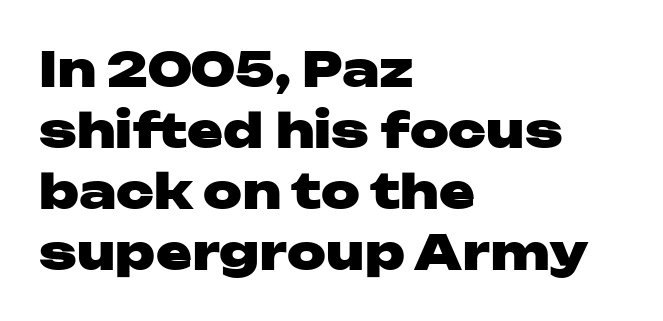
Q: Is the text bold? A: Yes.
Q: Is the text italic (slanted)? A: No, it is upright.
Q: Is the typeface a serif or a sans-serif typeface? A: Sans-serif.
Q: Is the text underlined? A: No.
Q: How is the paragraph aligned? A: Left-aligned.
Q: Is the spacing between letters normal or unusually wide? A: Normal.
Q: Is the spacing between lines tight, normal or loose? A: Normal.
Q: Width (condensed, normal, or wide)? A: Wide.
Q: Stroke contrast? A: Low.
Q: x-height? A: Medium.
Q: Monospaced? A: No.
